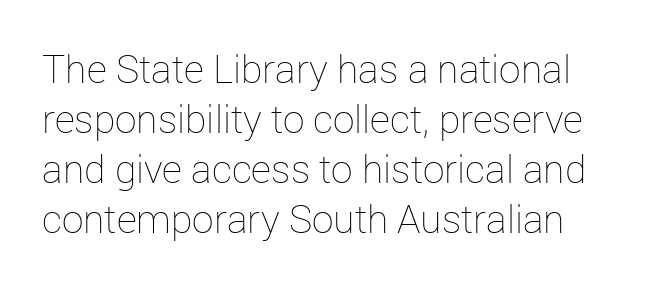
Looks like regular typesetting: each glyph gets only the width it needs. Think standard paragraph weight, or any step lighter than that. Decoration check: the copy has no underline. Unlike italic type, these characters show no tilt at all.
